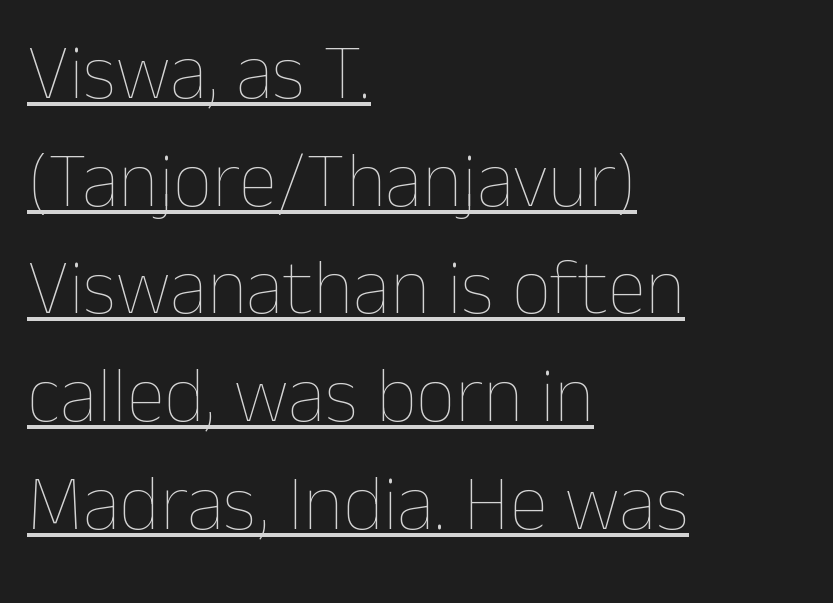
Is this a fixed-width face? No — the glyphs have proportional, varying widths. Heaviness? Minimal to ordinary, like unemphasized prose. Notice how a bar underscores the lettering throughout. Here the glyphs are tracked normally, forming tight word shapes. Vertically, the passage feels balanced, rows spaced as you'd expect.
